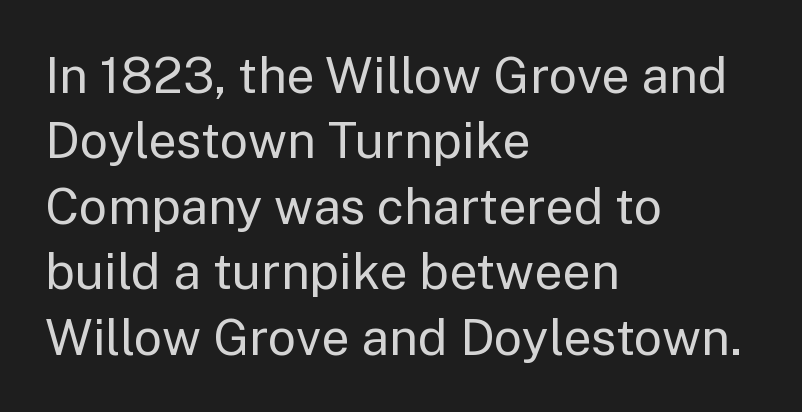
No italicization has been applied; the sample stays upright. Has an underline been added? It has not. The designer left line spacing at the default. Look at the bottom of the vertical strokes: they stop flat, with no serifs. Does extra space separate the letters? No, they use regular spacing. Proportional: the letters do not fall into vertical columns.
